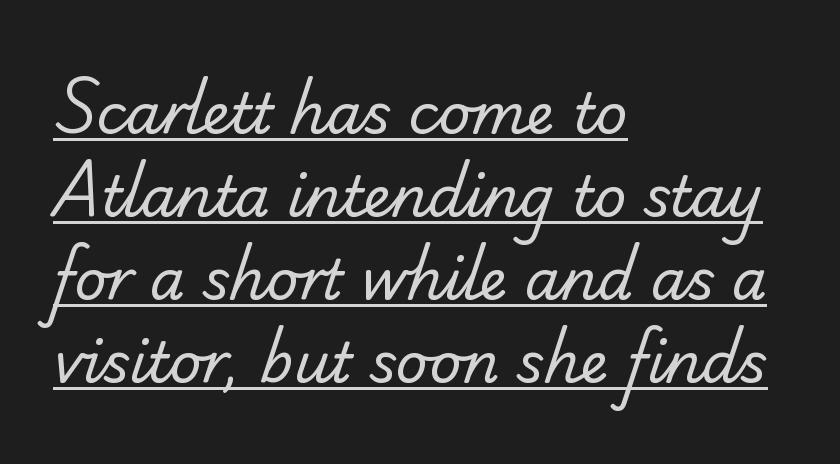
{"serif": "no", "bold": "no", "weight": "regular", "width": "normal", "stroke_contrast": "low", "x_height": "small", "monospaced": "no", "underline": "yes", "align": "left", "line_spacing": "normal", "line_spacing_ratio": 1.48, "letter_spacing": "normal", "letter_spacing_em": 0.0, "glyph_px": 56}
